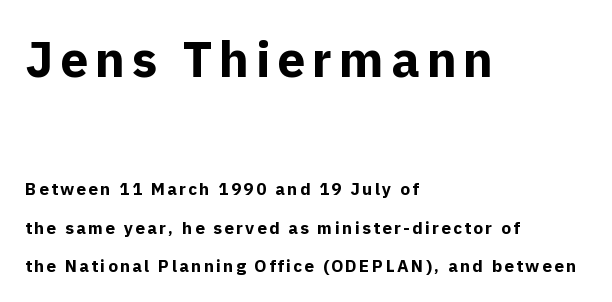
The image shows 50 px bold sans-serif type, upright; set left-aligned, loose line spacing (2.25x), not underlined; the first (top) block is 2.94x larger; a medium x-height.
